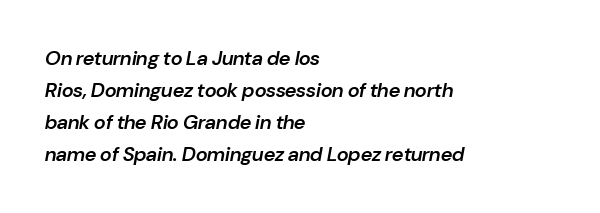
{"italic": "yes", "lean": "right", "slant_degrees": 10, "bold": "semi", "underline": "no", "align": "left", "line_spacing": "normal", "line_spacing_ratio": 1.6, "letter_spacing": "normal", "letter_spacing_em": 0.0, "glyph_px": 20}
